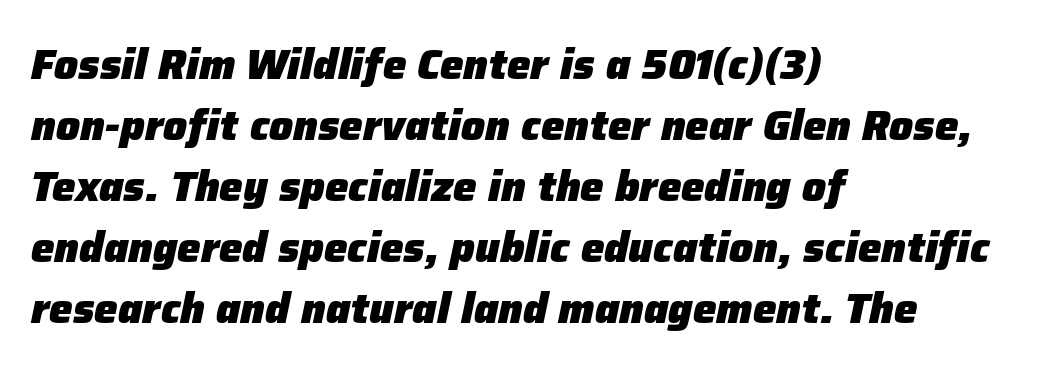
The image shows 42 px heavy type, italic (leaning right); set left-aligned, normal line spacing (1.45x), normal letter spacing, not underlined; low stroke contrast and a medium x-height.
